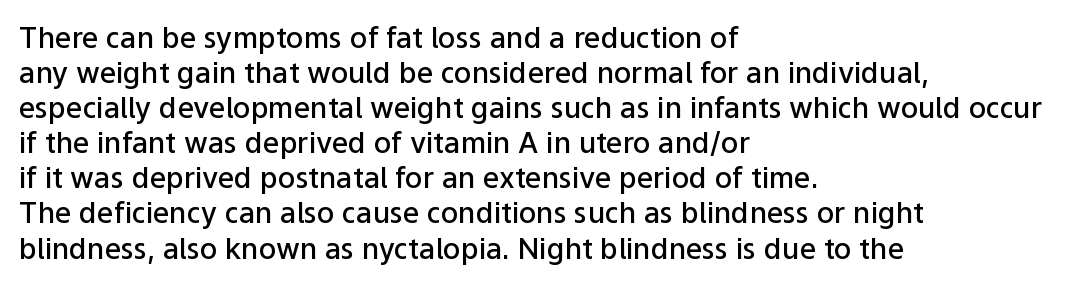
In terms of letterspacing, this is plain default setting. Looks like regular typesetting: each glyph gets only the width it needs. This sample uses a sans-serif face. The specimen reads as upright at a glance. Typeset ragged right — the left edge is the straight one. Type without underlining.
